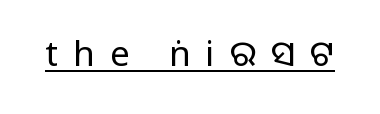
Q: Is the text bold? A: No.
Q: Is the text italic (slanted)? A: No, it is upright.
Q: Is the typeface a serif or a sans-serif typeface? A: Sans-serif.
Q: Is the text underlined? A: Yes.
Q: Is the spacing between letters normal or unusually wide? A: Unusually wide.
Q: Width (condensed, normal, or wide)? A: Normal.
Q: Stroke contrast? A: Low.
Q: x-height? A: Large.
Q: Monospaced? A: No.
